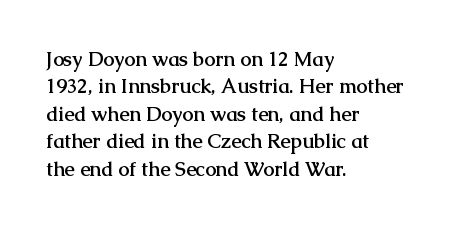
Q: Is the text bold? A: Yes.
Q: Is the text italic (slanted)? A: No, it is upright.
Q: Is the text underlined? A: No.
Q: How is the paragraph aligned? A: Left-aligned.
Q: Is the spacing between letters normal or unusually wide? A: Normal.
Q: Is the spacing between lines tight, normal or loose? A: Normal.
